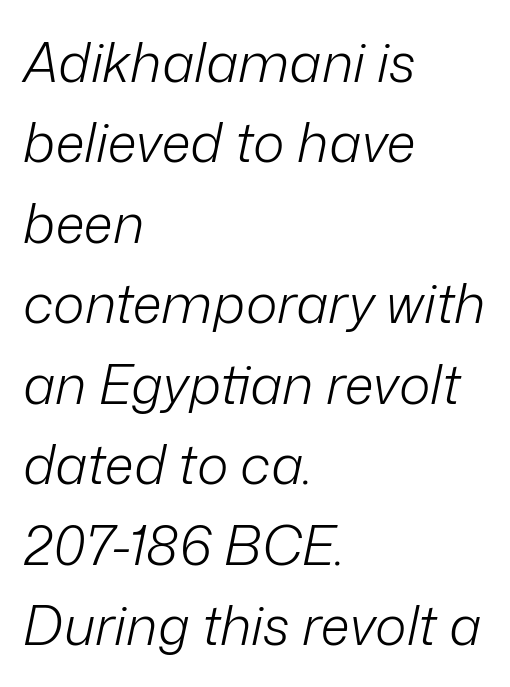
The image shows 54 px light type, italic (leaning right); set left-aligned, normal line spacing (1.49x), normal letter spacing, not underlined; low stroke contrast and a medium x-height.
